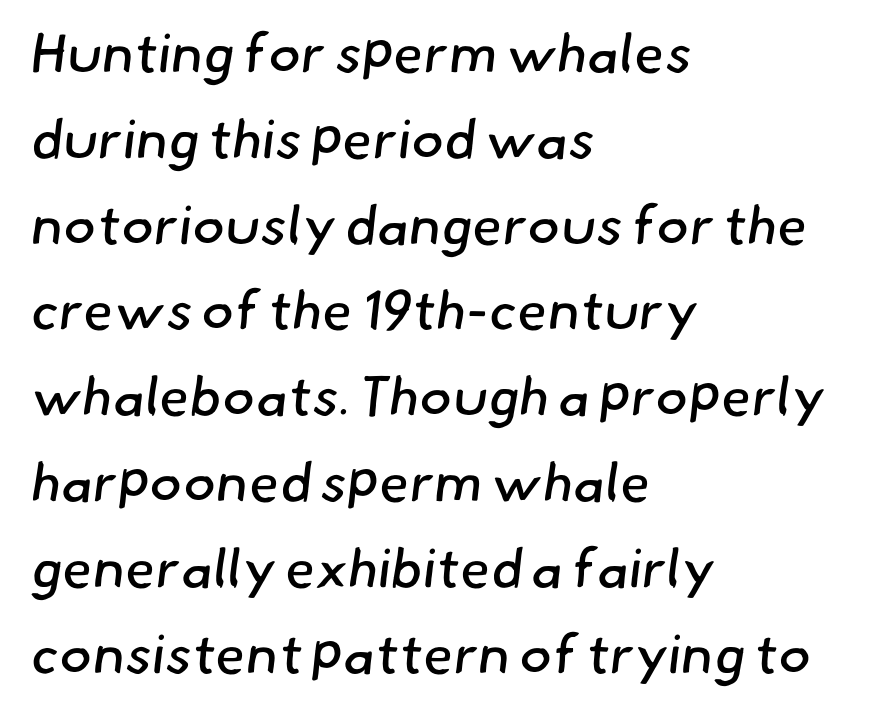
Ink coverage per letter is moderate at most. A normal amount of white space separates one row of letters from the next. What stands out about the letter spacing? Nothing — it is the standard amount. Character widths vary here, with narrow letters taking less room than wide ones.
